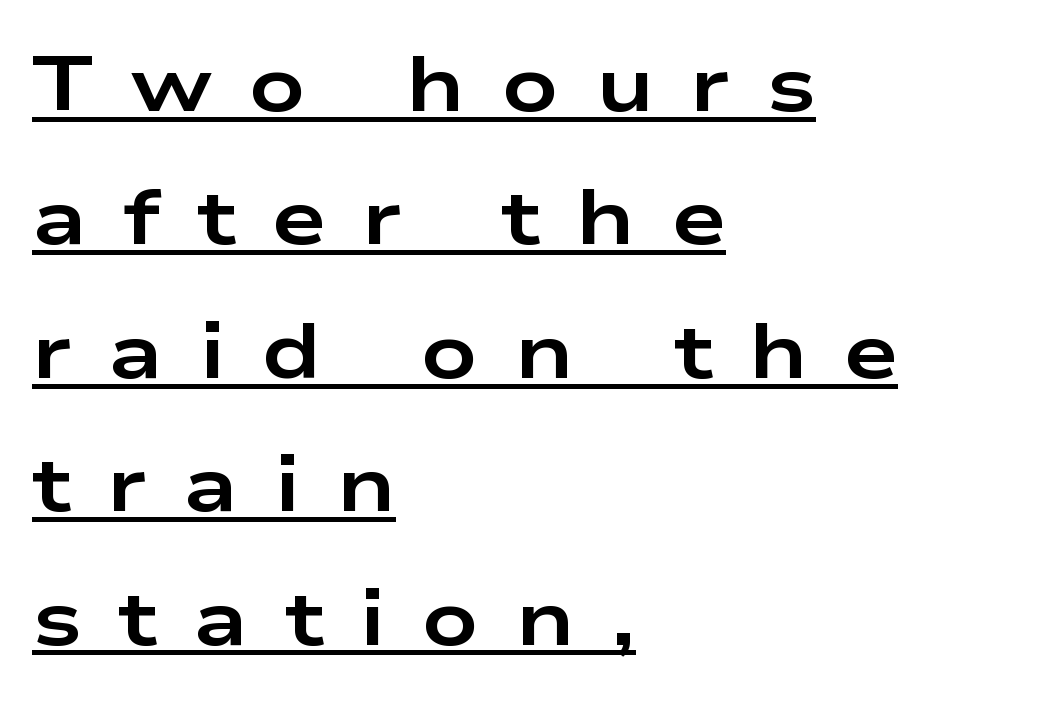
{"serif": "no", "italic": "no", "bold": "yes", "weight": "bold", "width": "wide", "stroke_contrast": "low", "x_height": "medium", "monospaced": "no", "underline": "yes", "align": "left", "line_spacing_ratio": 1.71, "letter_spacing": "wide", "letter_spacing_em": 0.47, "glyph_px": 78}
